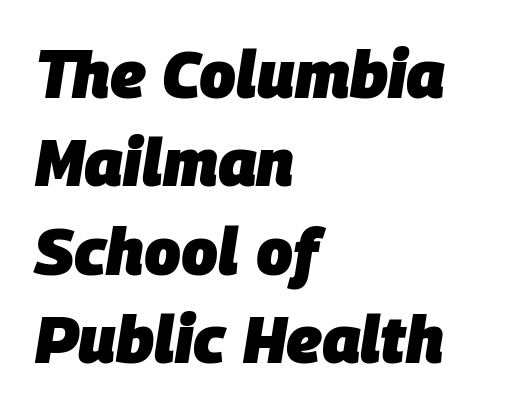
The image shows 65 px heavy type, italic (leaning right); set left-aligned, normal line spacing (1.36x), normal letter spacing, not underlined; low stroke contrast and a large x-height.
